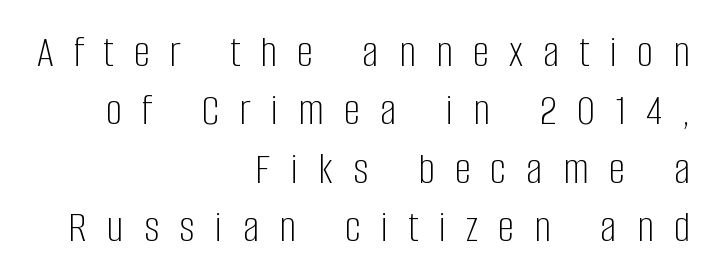
{"serif": "no", "italic": "no", "bold": "no", "weight": "light", "width": "condensed", "stroke_contrast": "low", "x_height": "large", "monospaced": "no", "underline": "no", "align": "right", "line_spacing": "normal", "line_spacing_ratio": 1.27, "letter_spacing": "wide", "letter_spacing_em": 0.44, "glyph_px": 46}
